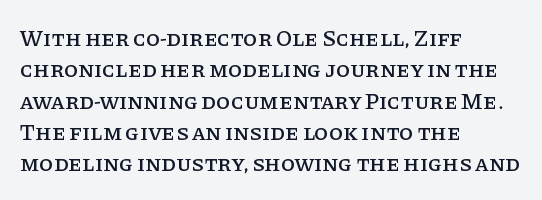
The image shows 23 px text type, upright; set left-aligned, normal line spacing (1.36x), normal letter spacing, not underlined.
